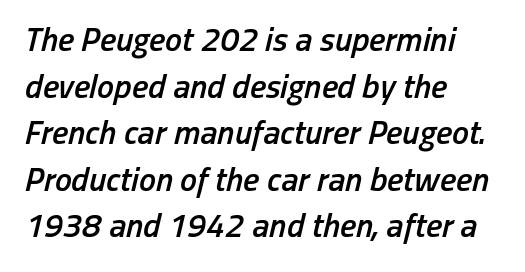
Q: Is the text bold? A: Semi-bold.
Q: Is the text italic (slanted)? A: Yes, it leans right by about 13 degrees.
Q: Is the text underlined? A: No.
Q: How is the paragraph aligned? A: Left-aligned.
Q: Is the spacing between letters normal or unusually wide? A: Normal.
Q: Is the spacing between lines tight, normal or loose? A: Normal.
Q: Width (condensed, normal, or wide)? A: Condensed.
Q: Stroke contrast? A: Low.
Q: x-height? A: Medium.
Q: Monospaced? A: No.
